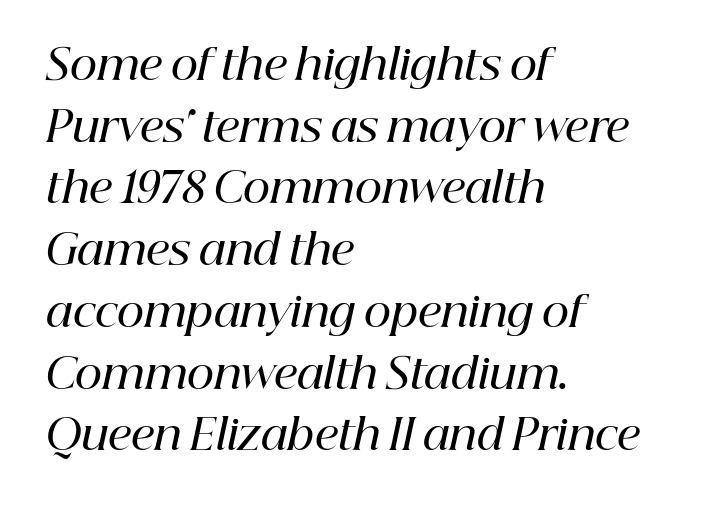
Line starts are locked; line ends wander. When letters slant like this, we call the style italic. Vertical spacing — default. Yep, those are serifs on the letters. Here the glyphs are tracked normally, forming tight word shapes.
